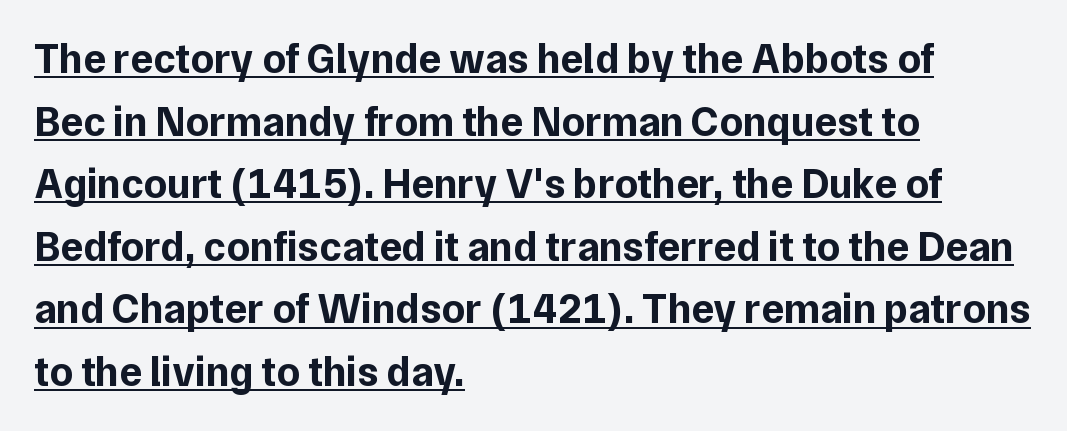
{"serif": "no", "italic": "no", "bold": "yes", "weight": "bold", "width": "normal", "stroke_contrast": "low", "x_height": "medium", "monospaced": "no", "underline": "yes", "align": "left", "line_spacing": "normal", "line_spacing_ratio": 1.49, "letter_spacing": "normal", "letter_spacing_em": 0.0, "glyph_px": 42}
